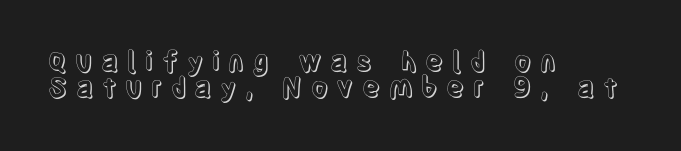
{"italic": "no", "underline": "no", "align": "left", "line_spacing": "tight", "line_spacing_ratio": 0.98, "letter_spacing": "wide", "letter_spacing_em": 0.3, "glyph_px": 27}
